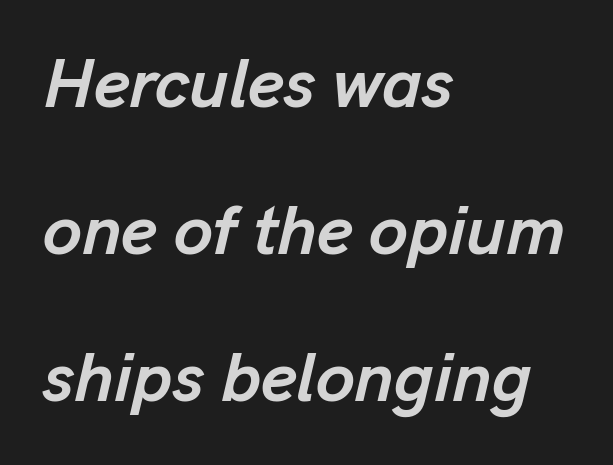
Quick note: underline off. Each line starts at the same left margin while the right side varies. Widely set lines give the paragraph a tall, airy silhouette. You could not count columns in this text — the font is proportionally spaced. Does the weight exceed regular? Yes, all the way to bold. Short note: letters normally spaced.
